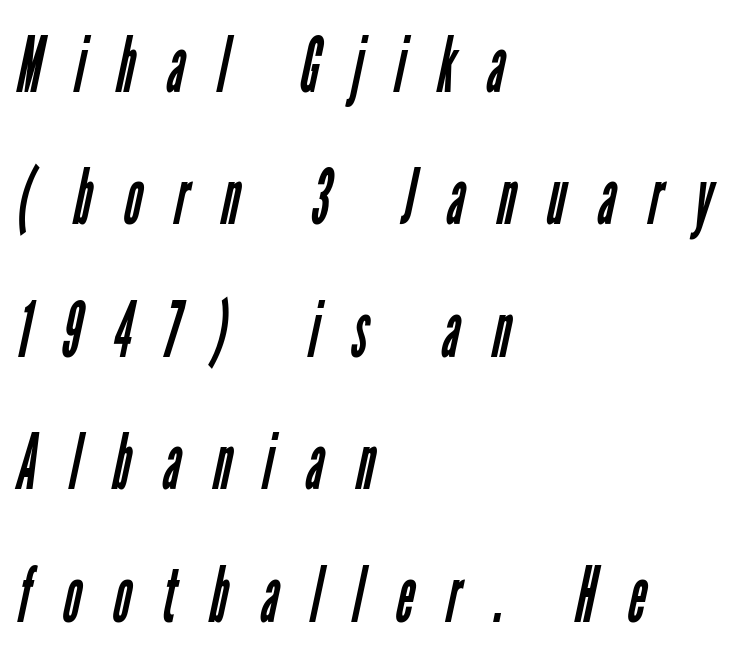
The image shows 77 px regular-weight, condensed sans-serif type; set left-aligned, line spacing 1.72x, unusually wide letter spacing (+0.42 em), not underlined; low stroke contrast and a medium x-height.
